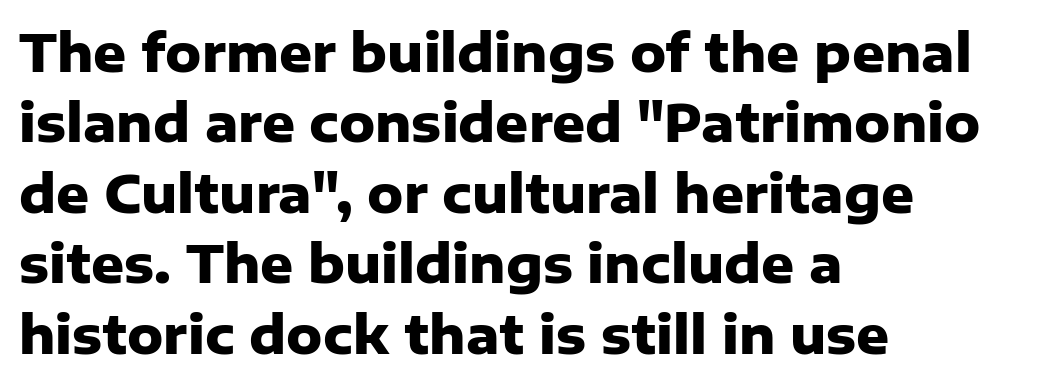
The image shows 51 px heavy sans-serif type, upright; set left-aligned, normal line spacing (1.38x), normal letter spacing, not underlined; low stroke contrast and a medium x-height.
